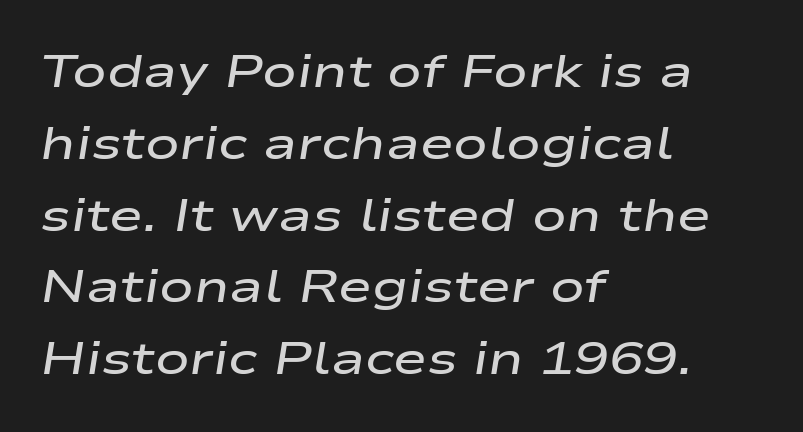
The image shows 46 px semibold, wide type, italic (leaning right); set left-aligned, normal line spacing (1.56x), normal letter spacing, not underlined; low stroke contrast and a medium x-height.
